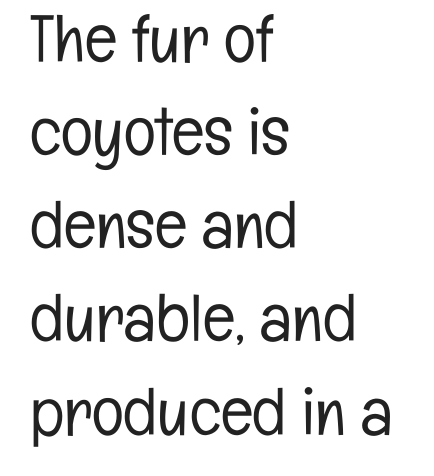
Q: Is the text bold? A: No.
Q: Is the text italic (slanted)? A: No, it is upright.
Q: Is the typeface a serif or a sans-serif typeface? A: Sans-serif.
Q: Is the text underlined? A: No.
Q: How is the paragraph aligned? A: Left-aligned.
Q: Is the spacing between letters normal or unusually wide? A: Normal.
Q: Is the spacing between lines tight, normal or loose? A: Normal.
Q: Width (condensed, normal, or wide)? A: Condensed.
Q: Stroke contrast? A: Low.
Q: x-height? A: Medium.
Q: Monospaced? A: No.
